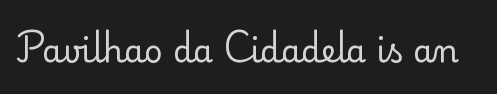
{"serif": "yes", "italic": "no", "bold": "no", "weight": "regular", "width": "normal", "stroke_contrast": "low", "x_height": "small", "monospaced": "no", "underline": "no", "letter_spacing": "normal", "letter_spacing_em": 0.0, "glyph_px": 32}
